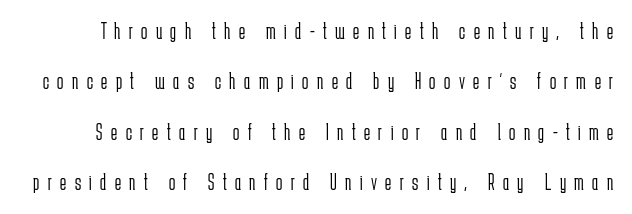
The face looks like a standard text weight, possibly lighter. Display-style spreading of the glyphs; the letterfit is very open. The zone under the glyphs is completely vacant. The lettering stays uniformly vertical, giving the passage a roman look. Quick note: interline space is abundant.
